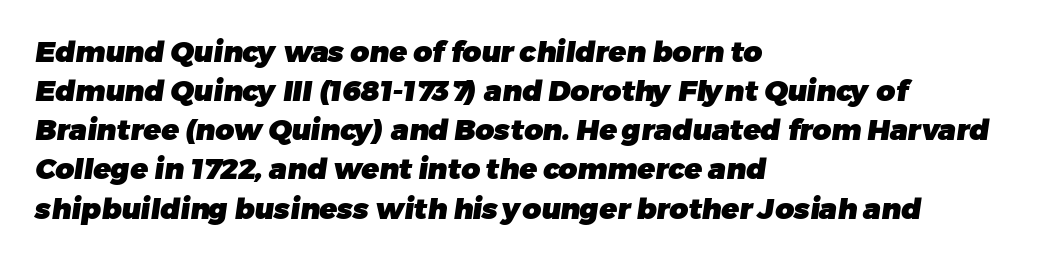
{"serif": "no", "bold": "yes", "weight": "heavy", "width": "normal", "stroke_contrast": "low", "x_height": "medium", "monospaced": "no", "underline": "no", "align": "left", "line_spacing": "normal", "line_spacing_ratio": 1.35, "letter_spacing": "normal", "letter_spacing_em": 0.0, "glyph_px": 29}
